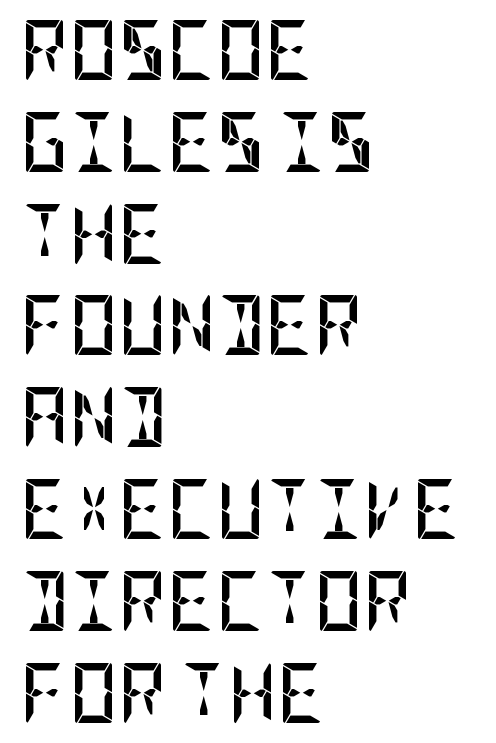
Q: Is the text bold? A: Yes.
Q: Is the text italic (slanted)? A: No, it is upright.
Q: Is the typeface a serif or a sans-serif typeface? A: Sans-serif.
Q: Is the text underlined? A: No.
Q: How is the paragraph aligned? A: Left-aligned.
Q: Is the spacing between letters normal or unusually wide? A: Normal.
Q: Is the spacing between lines tight, normal or loose? A: Normal.
Q: Width (condensed, normal, or wide)? A: Condensed.
Q: Stroke contrast? A: Low.
Q: x-height? A: Large.
